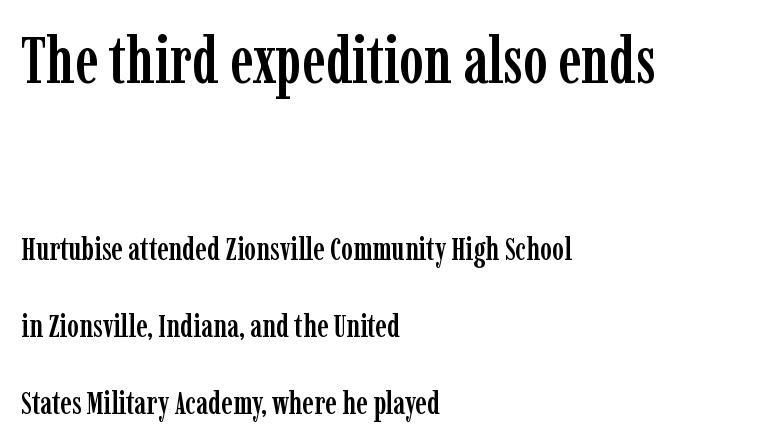
The image shows 65 px condensed serif type, upright; set left-aligned, loose line spacing (2.4x), normal letter spacing, not underlined; the first (top) block is 2.03x larger; low stroke contrast and a medium x-height.
